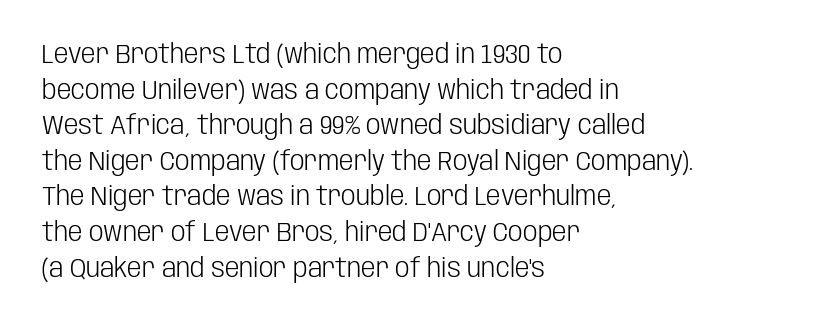
Q: Is the text bold? A: No.
Q: Is the text italic (slanted)? A: No, it is upright.
Q: Is the text underlined? A: No.
Q: How is the paragraph aligned? A: Left-aligned.
Q: Is the spacing between letters normal or unusually wide? A: Normal.
Q: Is the spacing between lines tight, normal or loose? A: Normal.
